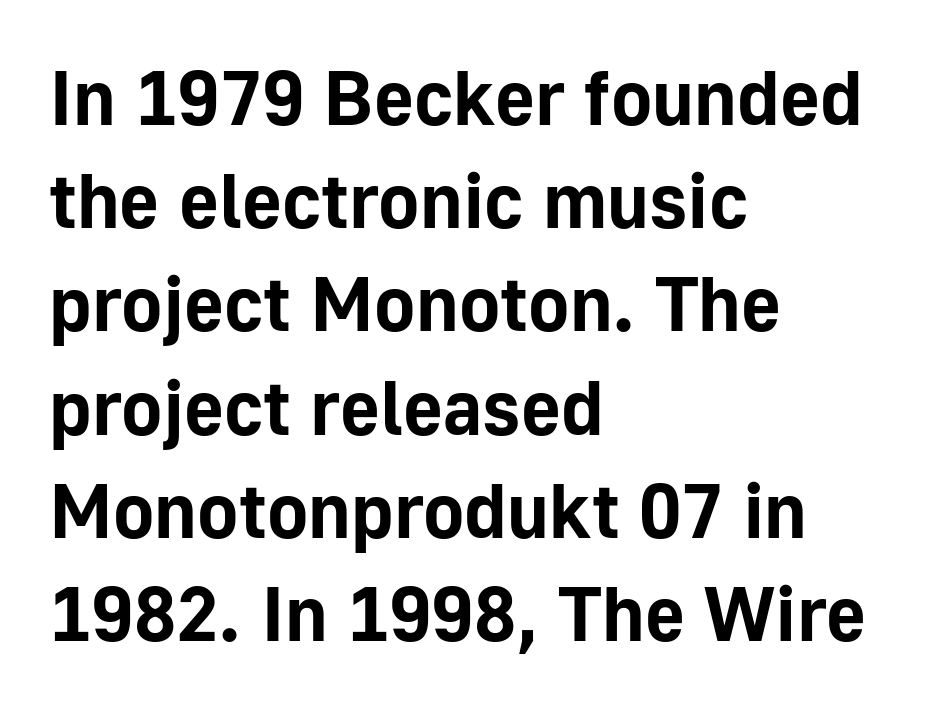
The image shows 77 px bold sans-serif type, upright; set left-aligned, normal line spacing (1.34x), normal letter spacing, not underlined; low stroke contrast and a medium x-height.
